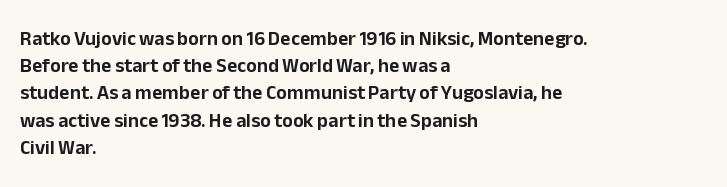
{"italic": "no", "underline": "no", "align": "left", "line_spacing": "normal", "line_spacing_ratio": 1.36, "letter_spacing": "normal", "letter_spacing_em": 0.0, "glyph_px": 20}
